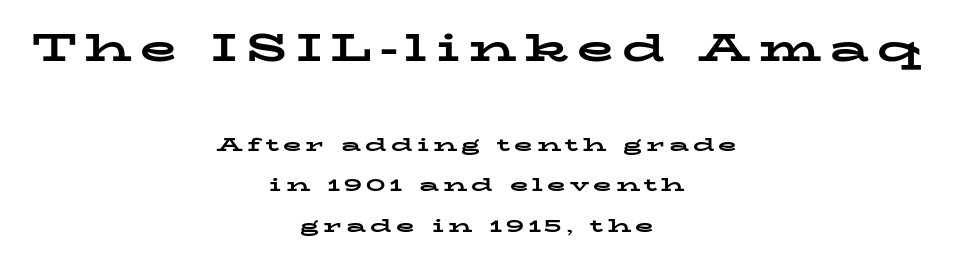
The image shows 38 px bold, wide serif type, upright; set centered, loose line spacing (2.12x), unusually wide letter spacing (+0.22 em), not underlined; the first (top) block is 2.0x larger; low stroke contrast and a medium x-height.
